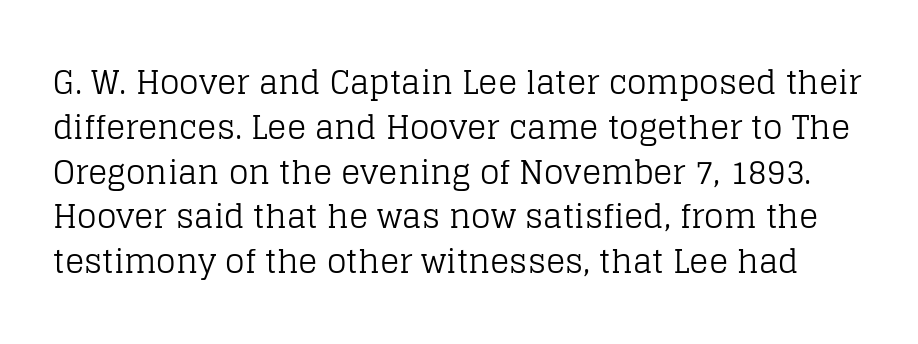
Q: Is the text bold? A: No.
Q: Is the text italic (slanted)? A: No, it is upright.
Q: Is the typeface a serif or a sans-serif typeface? A: Serif.
Q: Is the text underlined? A: No.
Q: Is the spacing between letters normal or unusually wide? A: Normal.
Q: Is the spacing between lines tight, normal or loose? A: Normal.
Q: Width (condensed, normal, or wide)? A: Normal.
Q: Stroke contrast? A: Low.
Q: x-height? A: Large.
Q: Monospaced? A: No.
